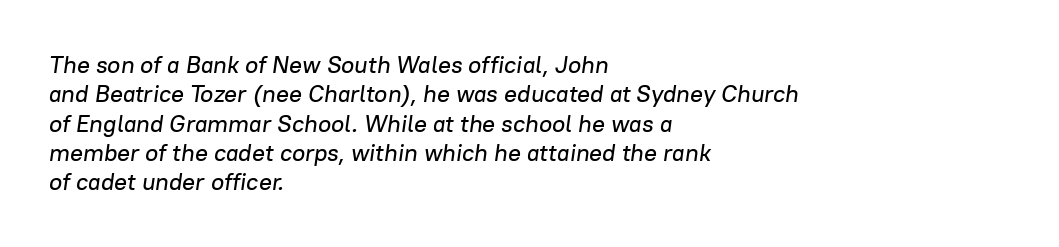
Q: Is the text italic (slanted)? A: Yes, it leans right by about 8 degrees.
Q: Is the text underlined? A: No.
Q: How is the paragraph aligned? A: Left-aligned.
Q: Is the spacing between letters normal or unusually wide? A: Normal.
